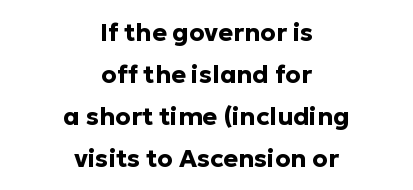
Q: Is the text bold? A: Yes.
Q: Is the text italic (slanted)? A: No, it is upright.
Q: Is the text underlined? A: No.
Q: How is the paragraph aligned? A: Centered.
Q: Is the spacing between letters normal or unusually wide? A: Normal.
Q: Is the spacing between lines tight, normal or loose? A: Normal.
